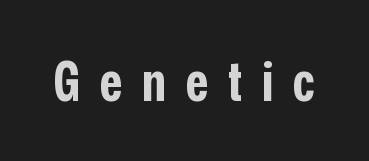
The image shows 54 px bold, condensed sans-serif type, upright; set unusually wide letter spacing (+0.37 em), not underlined; low stroke contrast and a medium x-height.
